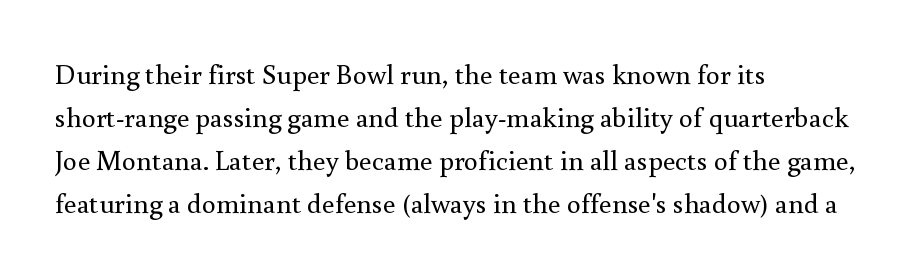
A serif font was chosen for this passage. Think of a printed novel: that variable character pitch is what you see here. Each word holds together tightly as a unit, with standard inter-letter gaps. All the whitespace from short lines collects on the right.
